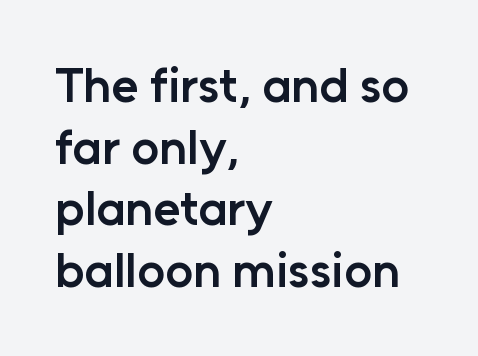
The image shows 49 px semibold sans-serif type, upright; set left-aligned, normal line spacing (1.26x), normal letter spacing, not underlined; low stroke contrast and a medium x-height.
